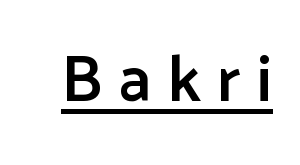
Q: Is the text bold? A: Semi-bold.
Q: Is the text italic (slanted)? A: No, it is upright.
Q: Is the typeface a serif or a sans-serif typeface? A: Sans-serif.
Q: Is the text underlined? A: Yes.
Q: Is the spacing between letters normal or unusually wide? A: Unusually wide.
Q: Width (condensed, normal, or wide)? A: Normal.
Q: Stroke contrast? A: Low.
Q: x-height? A: Medium.
Q: Monospaced? A: No.
